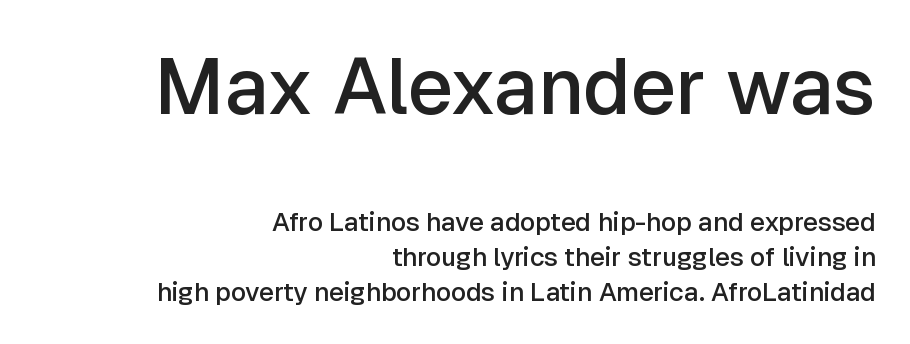
Q: Is the text bold? A: Semi-bold.
Q: Is the text italic (slanted)? A: No, it is upright.
Q: Is the typeface a serif or a sans-serif typeface? A: Sans-serif.
Q: Is the text underlined? A: No.
Q: How is the paragraph aligned? A: Right-aligned.
Q: Is the spacing between letters normal or unusually wide? A: Normal.
Q: Is the spacing between lines tight, normal or loose? A: Normal.
Q: Which block of text is set in a larger size, the first (top) or the second (bottom)? A: The first (top) one.
Q: Width (condensed, normal, or wide)? A: Normal.
Q: Stroke contrast? A: Low.
Q: x-height? A: Medium.
Q: Monospaced? A: No.
